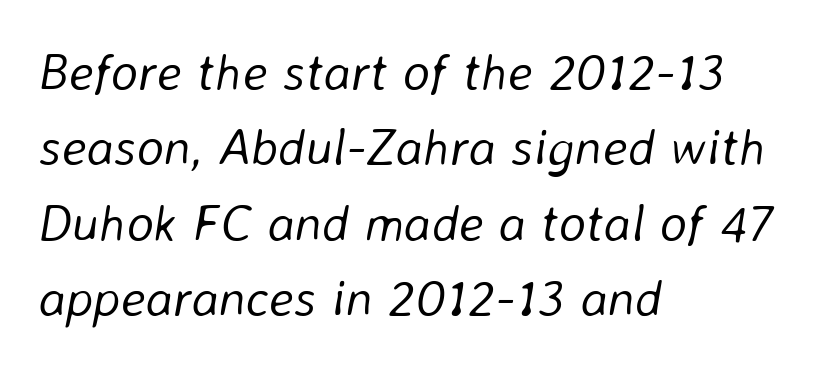
{"italic": "yes", "lean": "right", "slant_degrees": 8, "bold": "no", "weight": "light", "width": "normal", "stroke_contrast": "low", "x_height": "medium", "monospaced": "no", "underline": "no", "align": "left", "line_spacing": "normal", "line_spacing_ratio": 1.45, "letter_spacing": "normal", "letter_spacing_em": 0.0, "glyph_px": 52}
